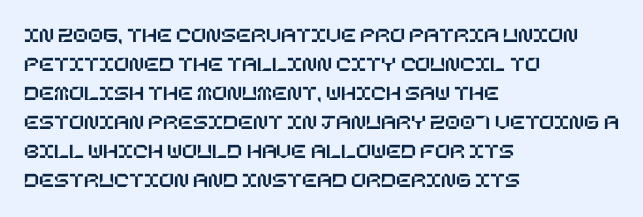
It's the straight-up-and-down kind of type. The horizontal fit of the characters is conventional and even. These lines are set flush left with a ragged right edge. Glance below the letters and you will spot only blank space.
